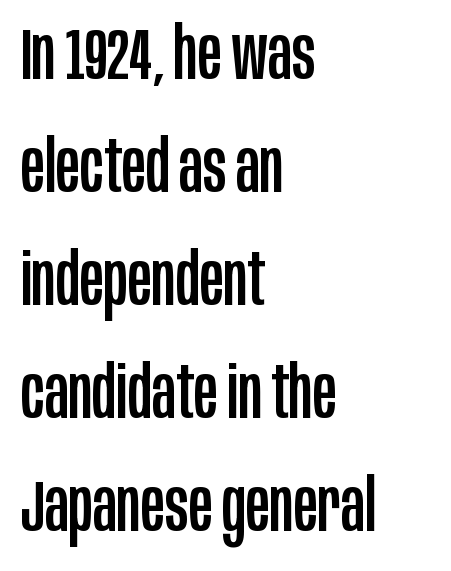
The image shows 72 px condensed sans-serif type, upright; set left-aligned, normal line spacing (1.57x), normal letter spacing, not underlined; low stroke contrast and a large x-height.
